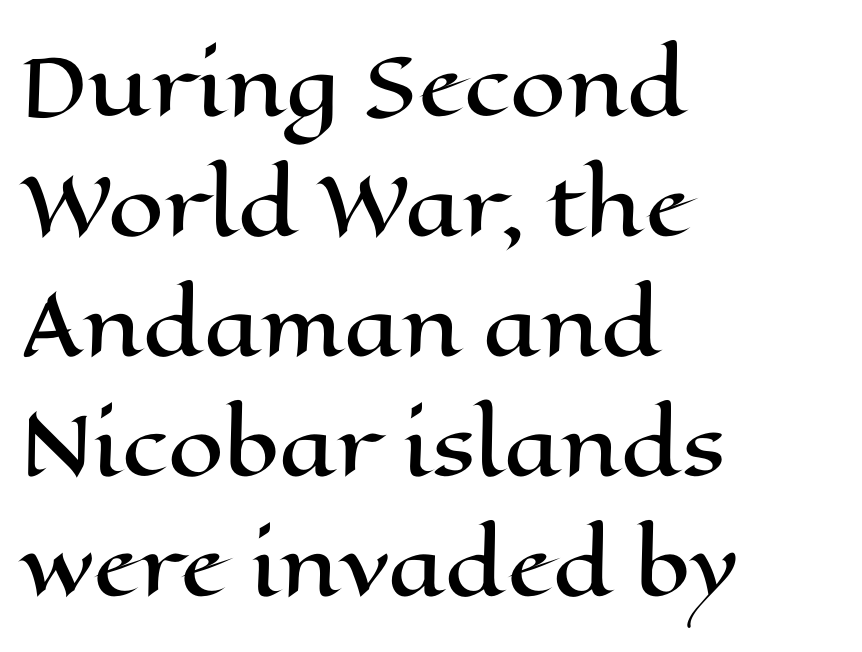
Each letter keeps its own natural width here, so spacing adapts to shape. Upright lettering throughout. Teacher's note: observe the even left margin — that is flush-left alignment. In terms of leading, this rendering sits right in the middle. Here the glyphs are tracked normally, forming tight word shapes.
